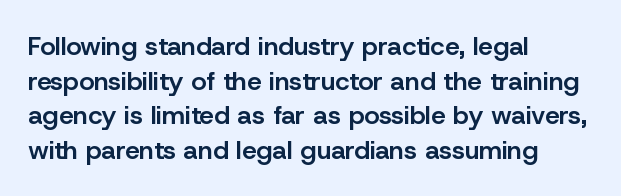
The glyphs have the mass of a demibold cut, below bold. Is the letter spacing exaggerated? No — it looks like the ordinary default. Which margin do the lines hug? The left one — the right edge is uneven. The rows are spaced the way most documents space them. Style check: upright. Has an underline been added? It has not.
